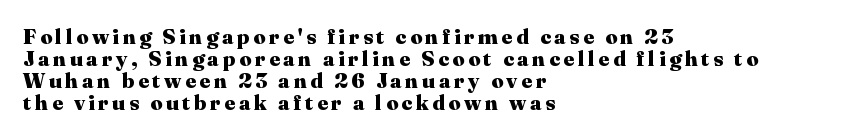
Q: Is the text bold? A: Yes.
Q: Is the text italic (slanted)? A: No, it is upright.
Q: Is the text underlined? A: No.
Q: How is the paragraph aligned? A: Left-aligned.
Q: Is the spacing between lines tight, normal or loose? A: Tight.
